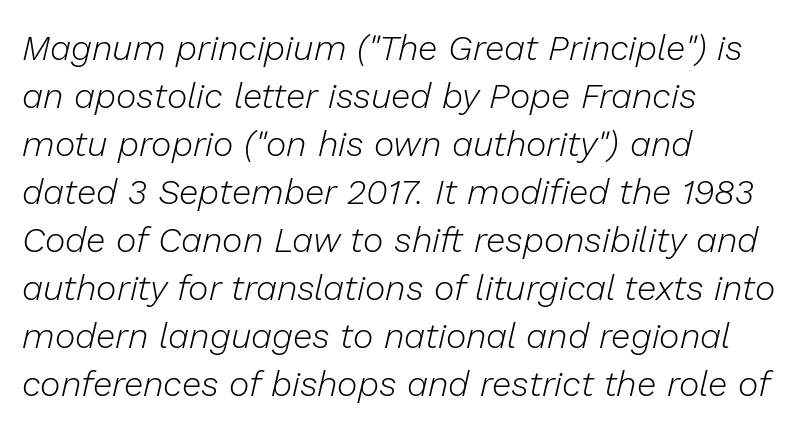
{"italic": "yes", "lean": "right", "slant_degrees": 13, "bold": "no", "weight": "light", "width": "normal", "stroke_contrast": "low", "x_height": "medium", "monospaced": "no", "underline": "no", "align": "left", "line_spacing": "normal", "line_spacing_ratio": 1.37, "letter_spacing": "normal", "letter_spacing_em": 0.0, "glyph_px": 35}
